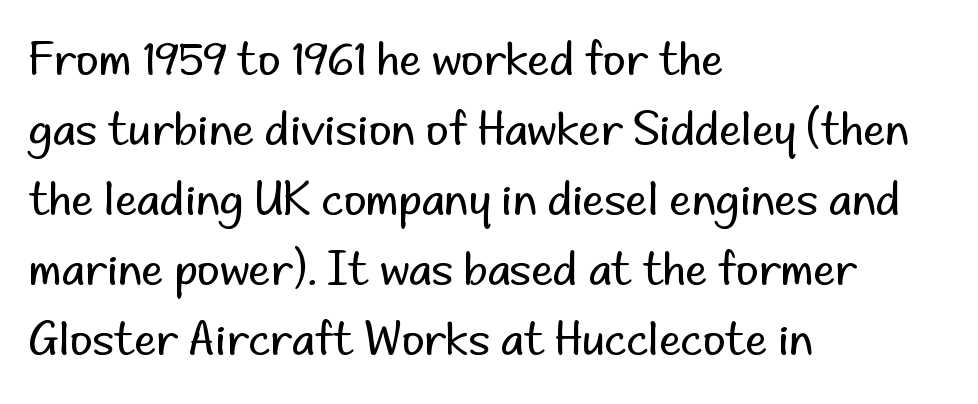
The characters are drawn with everyday or finer stroke widths. Unmarked baselines from the first word to the last. One glance says typical: line gaps are just what's usual. Is the block centered? No — it sits flush against the left margin. Check where the strokes stop: nothing finishes them off — pure sans. Character widths vary here, with narrow letters taking less room than wide ones.
